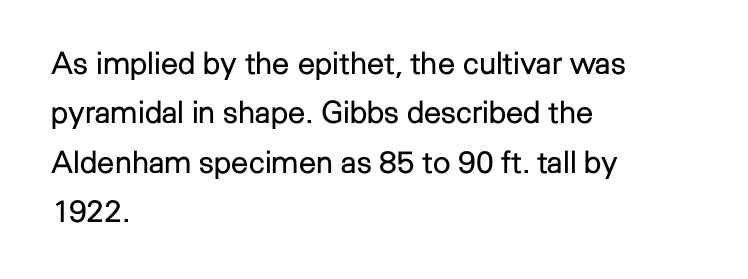
{"serif": "no", "italic": "no", "bold": "no", "weight": "regular", "width": "normal", "stroke_contrast": "low", "x_height": "medium", "monospaced": "no", "underline": "no", "align": "left", "line_spacing": "normal", "line_spacing_ratio": 1.59, "letter_spacing": "normal", "letter_spacing_em": 0.0, "glyph_px": 31}
